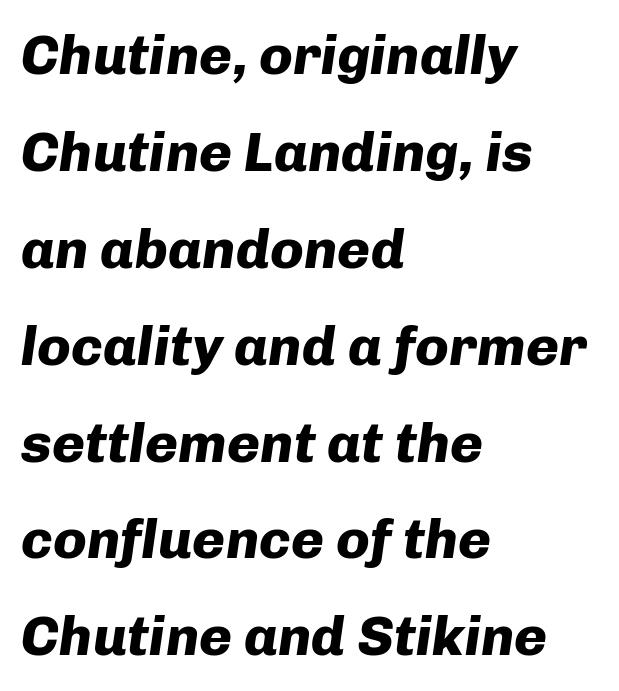
The image shows 56 px heavy type, italic (leaning right); set left-aligned, line spacing 1.73x, normal letter spacing, not underlined; low stroke contrast and a medium x-height.
